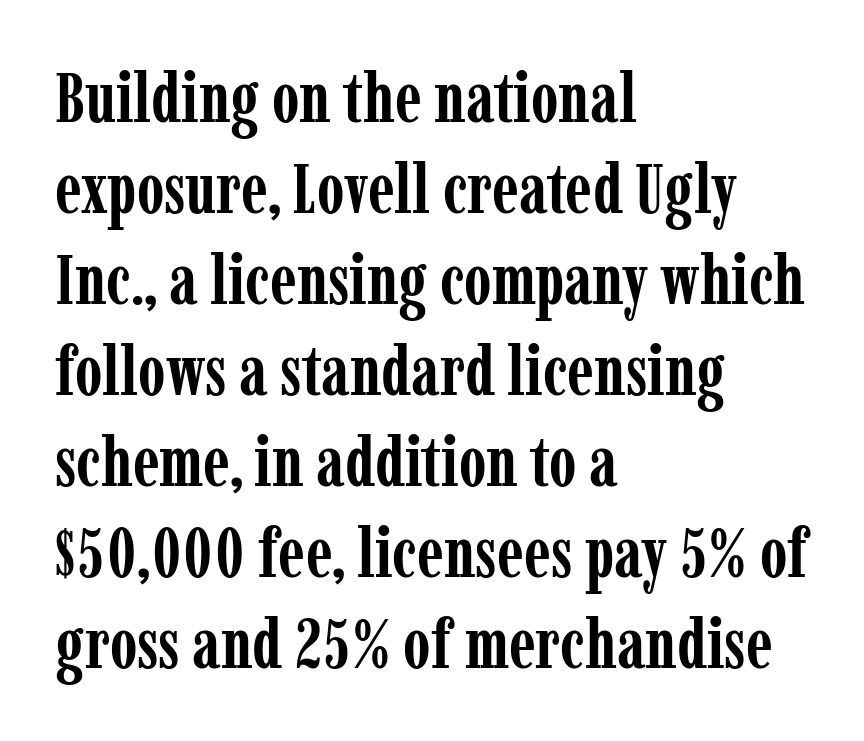
Q: Is the text bold? A: Yes.
Q: Is the text italic (slanted)? A: No, it is upright.
Q: Is the typeface a serif or a sans-serif typeface? A: Serif.
Q: Is the text underlined? A: No.
Q: How is the paragraph aligned? A: Left-aligned.
Q: Is the spacing between letters normal or unusually wide? A: Normal.
Q: Is the spacing between lines tight, normal or loose? A: Normal.
Q: Width (condensed, normal, or wide)? A: Condensed.
Q: Stroke contrast? A: Low.
Q: x-height? A: Medium.
Q: Monospaced? A: No.
